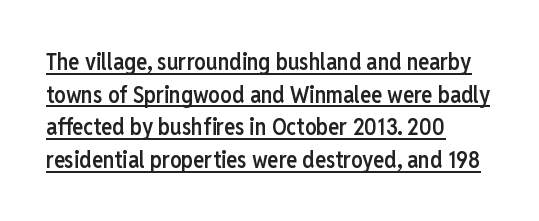
Students, observe: this is what conventionally led text looks like. Every stem runs plumb, perpendicular to the baseline. What stands out about the letter spacing? Nothing — it is the standard amount. The rendering anchors every line to the left-hand side. Typographic density is moderately raised because the face is semibold.
